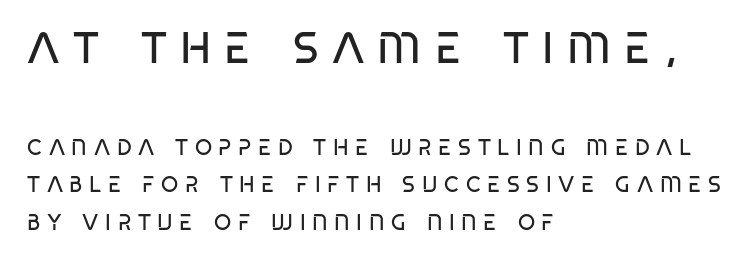
Alignment: flush left. The typesetting does not lean heavy: it is not bold. The text was rendered using a sans face with plain stroke endings. A bare baseline throughout the passage. Here the first block reads like a headline and the second like body copy. Short note: letters widely spaced.
